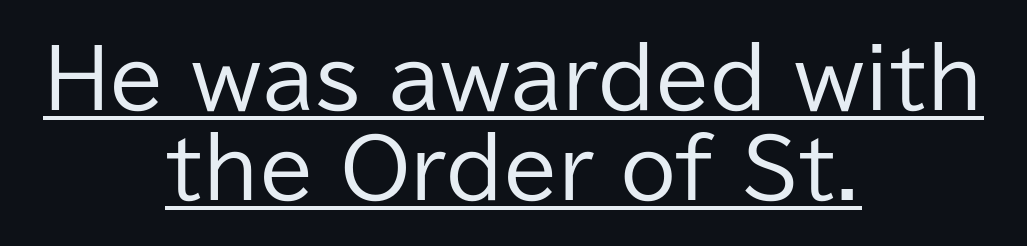
Q: Is the text bold? A: No.
Q: Is the text italic (slanted)? A: No, it is upright.
Q: Is the typeface a serif or a sans-serif typeface? A: Sans-serif.
Q: Is the text underlined? A: Yes.
Q: How is the paragraph aligned? A: Centered.
Q: Is the spacing between letters normal or unusually wide? A: Normal.
Q: Is the spacing between lines tight, normal or loose? A: Tight.
Q: Width (condensed, normal, or wide)? A: Normal.
Q: Stroke contrast? A: Low.
Q: x-height? A: Medium.
Q: Monospaced? A: No.
